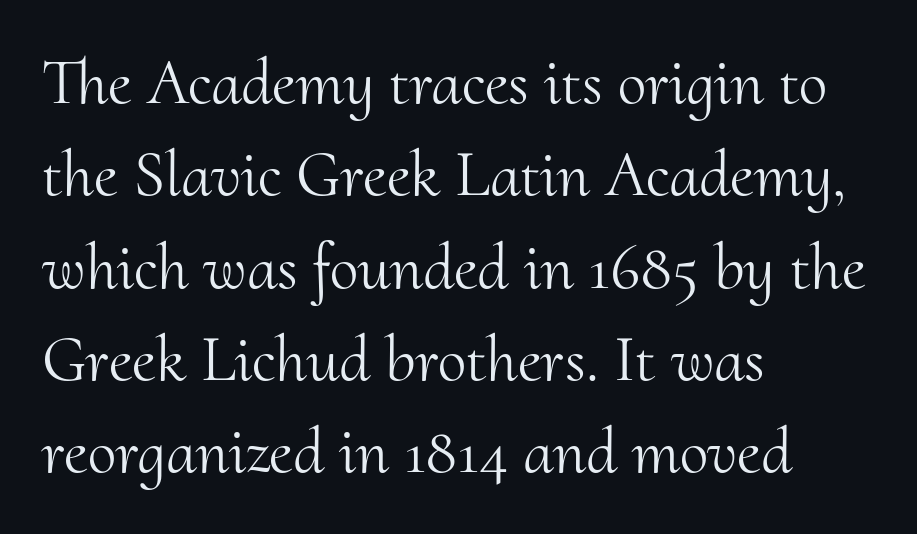
Observe the ordinary spacing: letters are neighbours, not strangers. Any mark beneath the type? The region is blank. The weight tops out at a normal text grade. Serifs: yes, visible at the terminals of the letterforms. This sample has the flowing, uneven cadence of proportional lettering.
